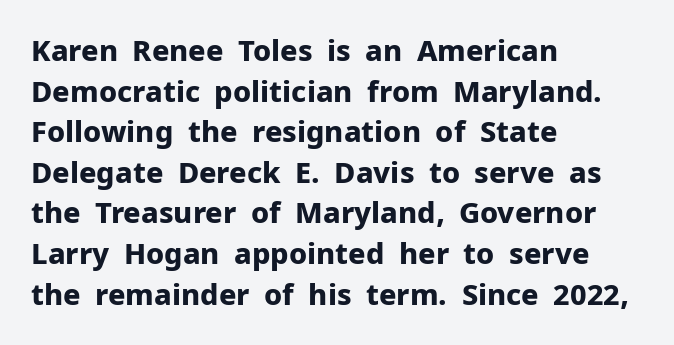
Just letters on the line, the space beneath them empty. Baseline-to-baseline distance is the conventional proportion of letter height. Typesetter's note: full bold, strokes at maximum text heaviness. Layout note: lines flush left. These lines are rendered in a variable-pitch font.
